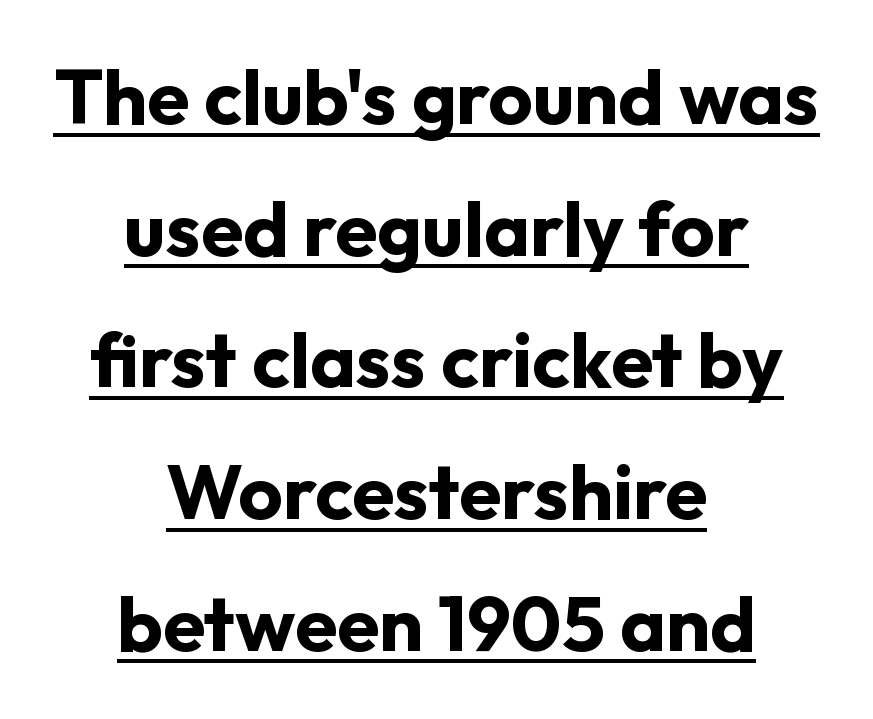
{"serif": "no", "italic": "no", "bold": "yes", "weight": "bold", "width": "normal", "stroke_contrast": "low", "x_height": "medium", "monospaced": "no", "underline": "yes", "align": "center", "line_spacing_ratio": 1.71, "letter_spacing": "normal", "letter_spacing_em": 0.0, "glyph_px": 77}
